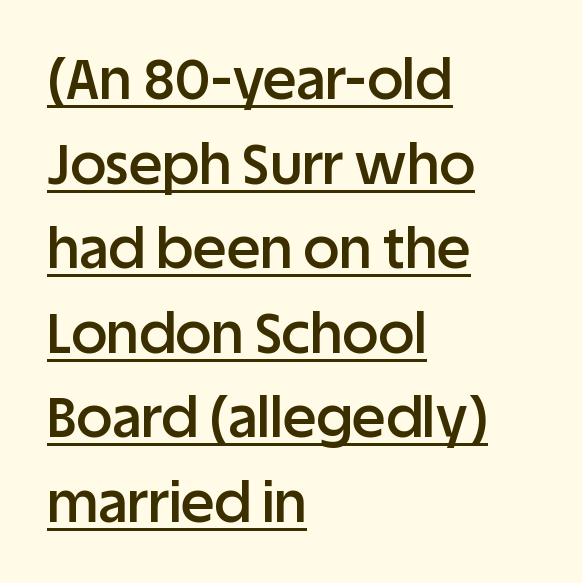
{"serif": "no", "italic": "no", "bold": "semi", "weight": "semibold", "width": "normal", "stroke_contrast": "low", "x_height": "large", "monospaced": "no", "underline": "yes", "align": "left", "line_spacing": "normal", "line_spacing_ratio": 1.51, "letter_spacing": "normal", "letter_spacing_em": 0.0, "glyph_px": 56}
